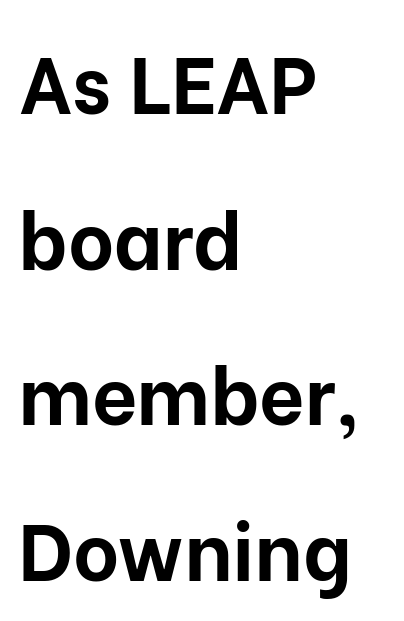
{"serif": "no", "italic": "no", "bold": "yes", "weight": "bold", "width": "normal", "stroke_contrast": "low", "x_height": "medium", "monospaced": "no", "underline": "no", "align": "left", "line_spacing": "loose", "line_spacing_ratio": 1.97, "letter_spacing": "normal", "letter_spacing_em": 0.0, "glyph_px": 79}
